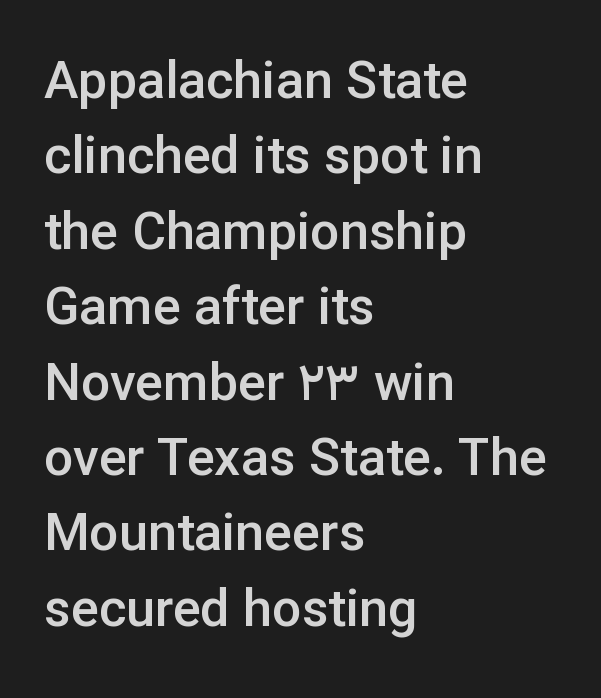
{"serif": "no", "italic": "no", "bold": "semi", "weight": "semibold", "width": "normal", "stroke_contrast": "low", "x_height": "medium", "monospaced": "no", "underline": "no", "align": "left", "line_spacing": "normal", "line_spacing_ratio": 1.45, "letter_spacing": "normal", "letter_spacing_em": 0.0, "glyph_px": 52}
